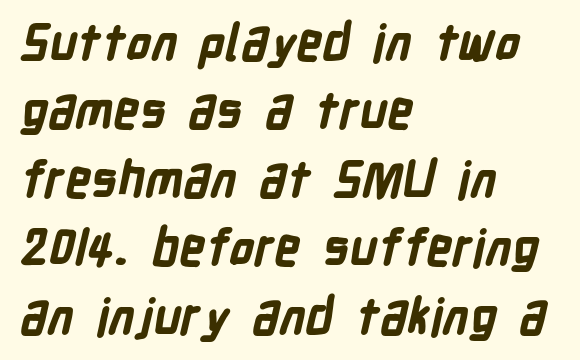
Q: Is the text bold? A: Yes.
Q: Is the typeface a serif or a sans-serif typeface? A: Sans-serif.
Q: Is the text underlined? A: No.
Q: How is the paragraph aligned? A: Left-aligned.
Q: Is the spacing between letters normal or unusually wide? A: Normal.
Q: Is the spacing between lines tight, normal or loose? A: Normal.
Q: Width (condensed, normal, or wide)? A: Condensed.
Q: Stroke contrast? A: Low.
Q: x-height? A: Medium.
Q: Monospaced? A: No.
